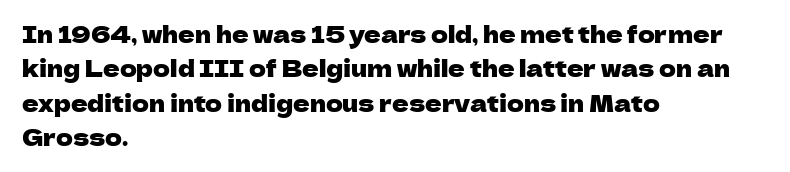
Q: Is the text italic (slanted)? A: No, it is upright.
Q: Is the text underlined? A: No.
Q: How is the paragraph aligned? A: Left-aligned.
Q: Is the spacing between letters normal or unusually wide? A: Normal.
Q: Is the spacing between lines tight, normal or loose? A: Normal.
